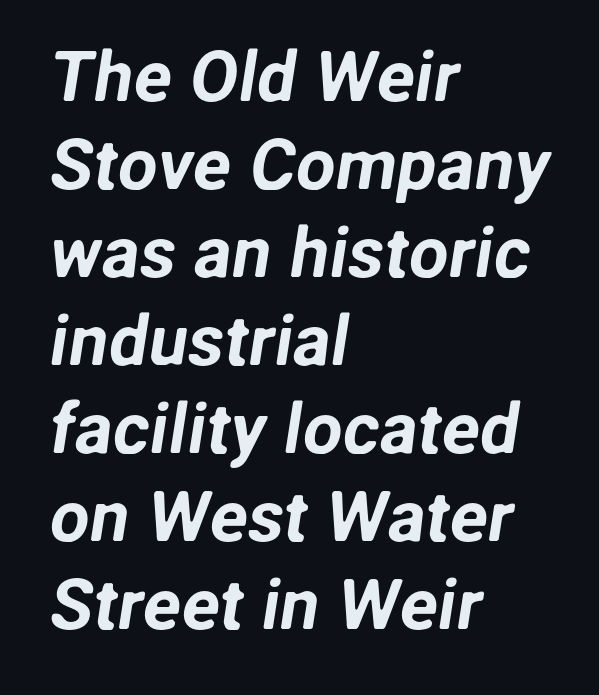
The image shows 71 px sans-serif type; set left-aligned, line spacing 1.24x, normal letter spacing, not underlined; low stroke contrast and a medium x-height.
